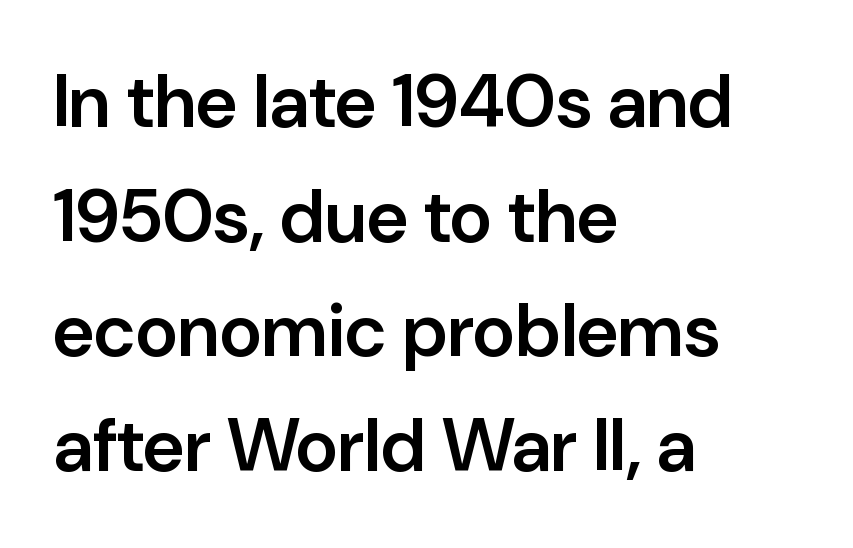
{"serif": "no", "italic": "no", "bold": "semi", "weight": "semibold", "width": "normal", "stroke_contrast": "low", "x_height": "medium", "monospaced": "no", "underline": "no", "align": "left", "line_spacing": "normal", "line_spacing_ratio": 1.55, "letter_spacing": "normal", "letter_spacing_em": 0.0, "glyph_px": 74}
